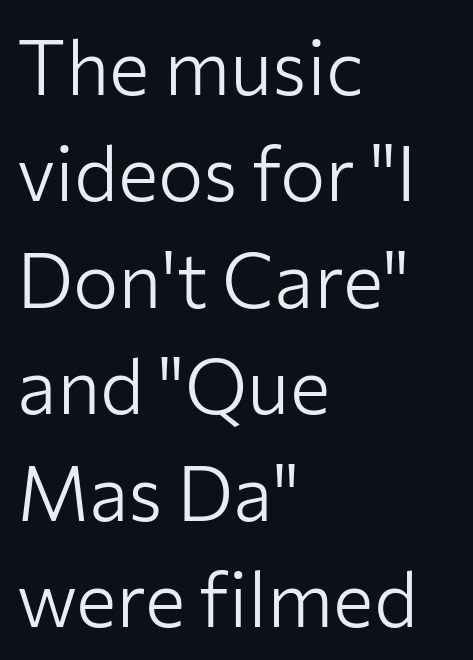
Q: Is the text bold? A: No.
Q: Is the text italic (slanted)? A: No, it is upright.
Q: Is the typeface a serif or a sans-serif typeface? A: Sans-serif.
Q: Is the text underlined? A: No.
Q: How is the paragraph aligned? A: Left-aligned.
Q: Is the spacing between letters normal or unusually wide? A: Normal.
Q: Is the spacing between lines tight, normal or loose? A: Normal.
Q: Width (condensed, normal, or wide)? A: Normal.
Q: Stroke contrast? A: Low.
Q: x-height? A: Medium.
Q: Monospaced? A: No.
